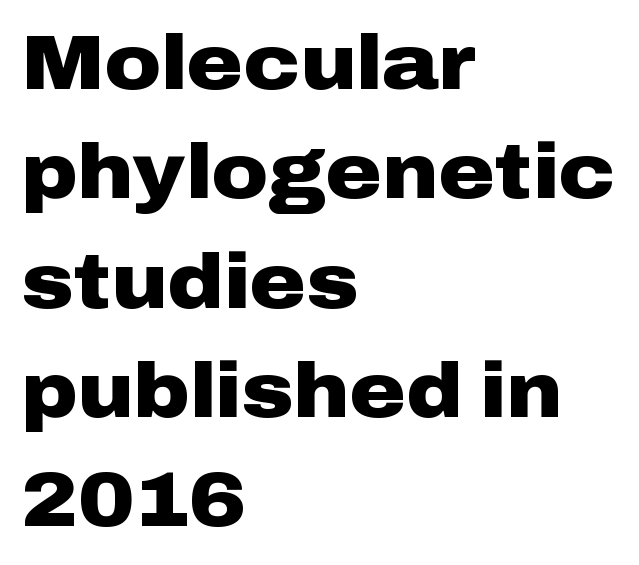
Leading matches the norm, producing a regular column. Plain, unruled lines of type. The rendering keeps characters at their native spacing. Caption: bold face, heavy strokes. Nope, not italic — everything's standing straight.
